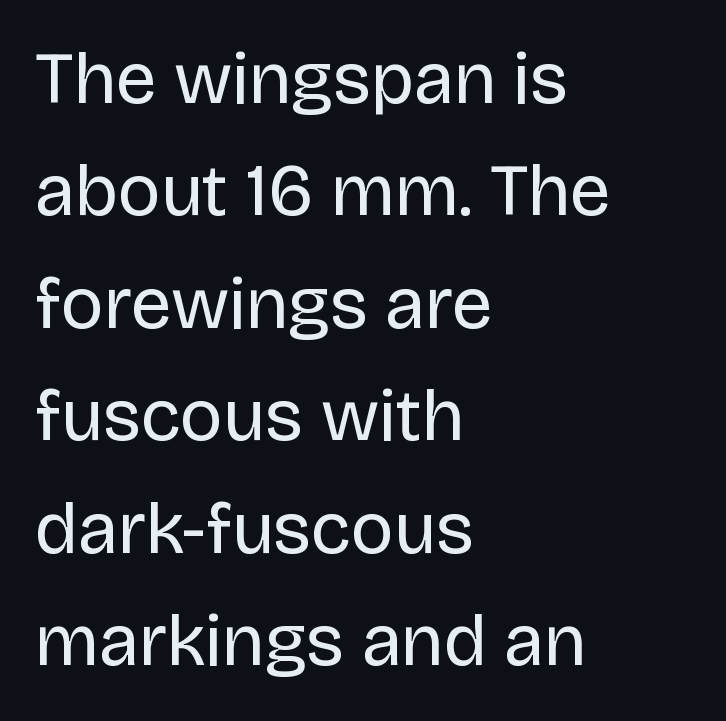
{"serif": "no", "italic": "no", "bold": "no", "weight": "regular", "width": "normal", "stroke_contrast": "low", "x_height": "large", "monospaced": "no", "underline": "no", "align": "left", "line_spacing": "normal", "line_spacing_ratio": 1.54, "letter_spacing": "normal", "letter_spacing_em": 0.0, "glyph_px": 73}
